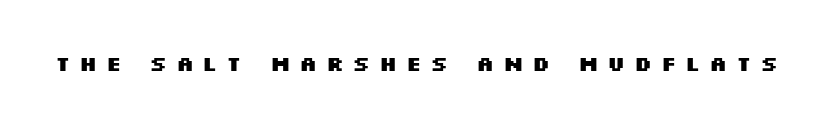
Q: Is the text bold? A: Yes.
Q: Is the text italic (slanted)? A: No, it is upright.
Q: Is the text underlined? A: No.
Q: Is the spacing between letters normal or unusually wide? A: Unusually wide.
